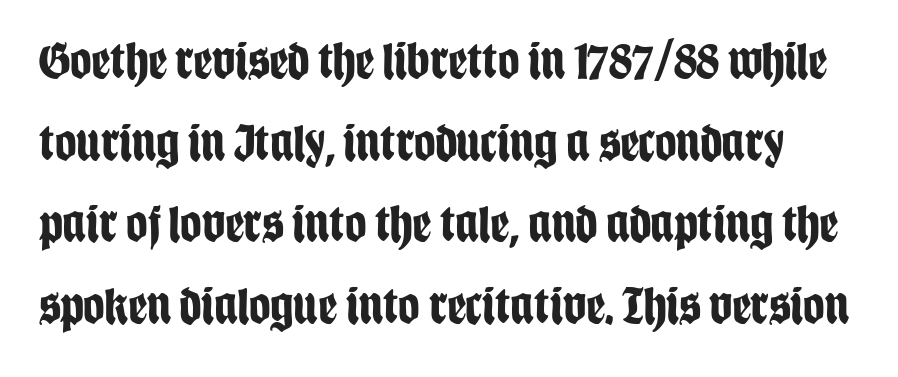
{"serif": "no", "italic": "no", "bold": "yes", "weight": "bold", "width": "condensed", "stroke_contrast": "low", "x_height": "large", "monospaced": "no", "underline": "no", "line_spacing": "normal", "line_spacing_ratio": 1.54, "letter_spacing": "normal", "letter_spacing_em": 0.0, "glyph_px": 53}
